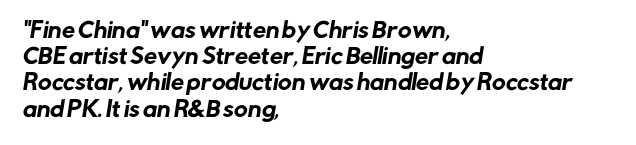
{"underline": "no", "align": "left", "line_spacing": "normal", "line_spacing_ratio": 1.25, "letter_spacing": "normal", "letter_spacing_em": 0.0, "glyph_px": 21}
